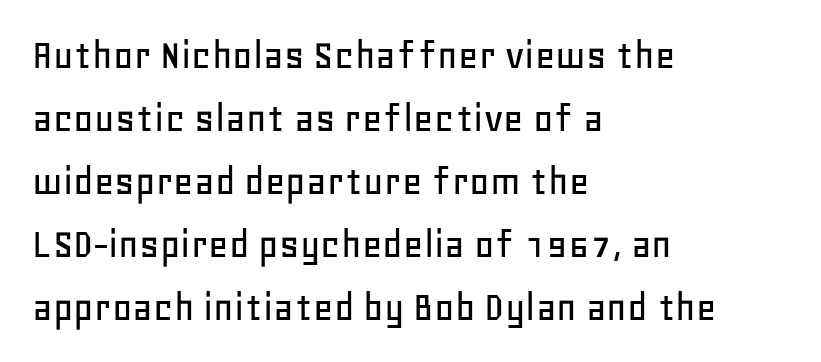
The image shows 44 px sans-serif type, upright; set left-aligned, normal line spacing (1.43x), normal letter spacing, not underlined; low stroke contrast and a large x-height.
